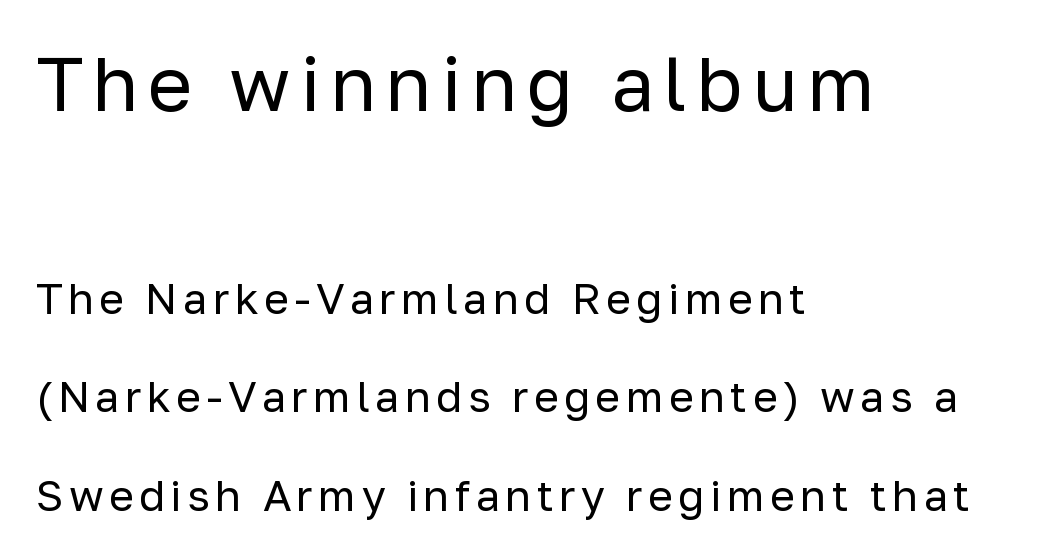
Q: Is the text bold? A: No.
Q: Is the text italic (slanted)? A: No, it is upright.
Q: Is the typeface a serif or a sans-serif typeface? A: Sans-serif.
Q: Is the text underlined? A: No.
Q: How is the paragraph aligned? A: Left-aligned.
Q: Is the spacing between lines tight, normal or loose? A: Loose.
Q: Which block of text is set in a larger size, the first (top) or the second (bottom)? A: The first (top) one.
Q: Width (condensed, normal, or wide)? A: Normal.
Q: Stroke contrast? A: Low.
Q: x-height? A: Medium.
Q: Monospaced? A: No.
